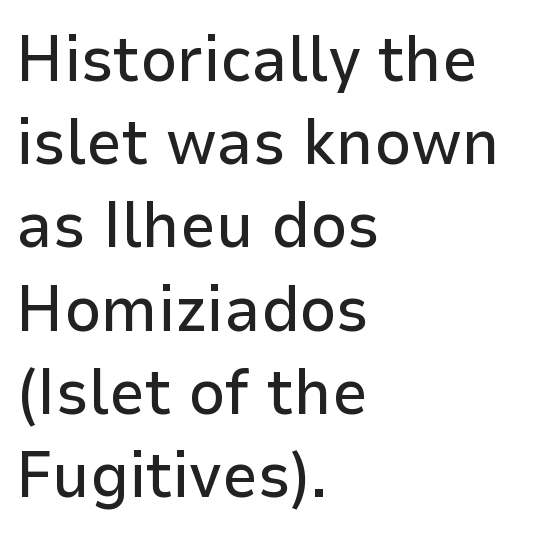
{"serif": "no", "italic": "no", "width": "normal", "stroke_contrast": "low", "x_height": "medium", "monospaced": "no", "underline": "no", "align": "left", "line_spacing": "normal", "line_spacing_ratio": 1.3, "letter_spacing": "normal", "letter_spacing_em": 0.0, "glyph_px": 64}
